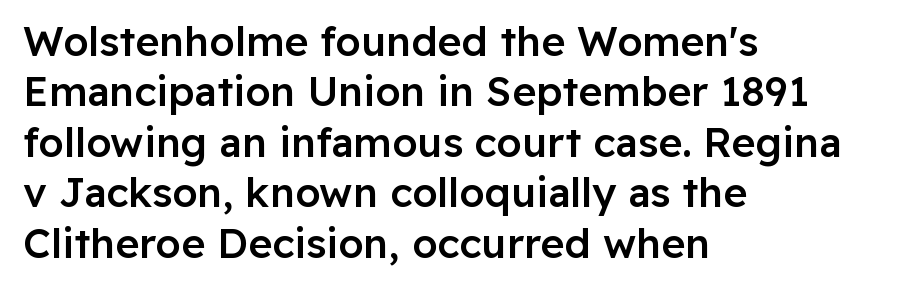
{"serif": "no", "italic": "no", "bold": "semi", "weight": "semibold", "width": "normal", "stroke_contrast": "low", "x_height": "medium", "monospaced": "no", "underline": "no", "align": "left", "line_spacing_ratio": 1.23, "letter_spacing": "normal", "letter_spacing_em": 0.0, "glyph_px": 41}
